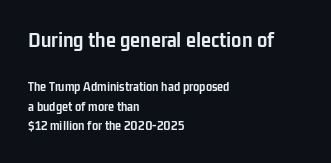
{"italic": "no", "bold": "yes", "underline": "no", "align": "left", "line_spacing": "normal", "line_spacing_ratio": 1.41, "letter_spacing": "normal", "letter_spacing_em": 0.0, "larger_block": "first", "size_ratio": 1.64, "glyph_px": 23}
